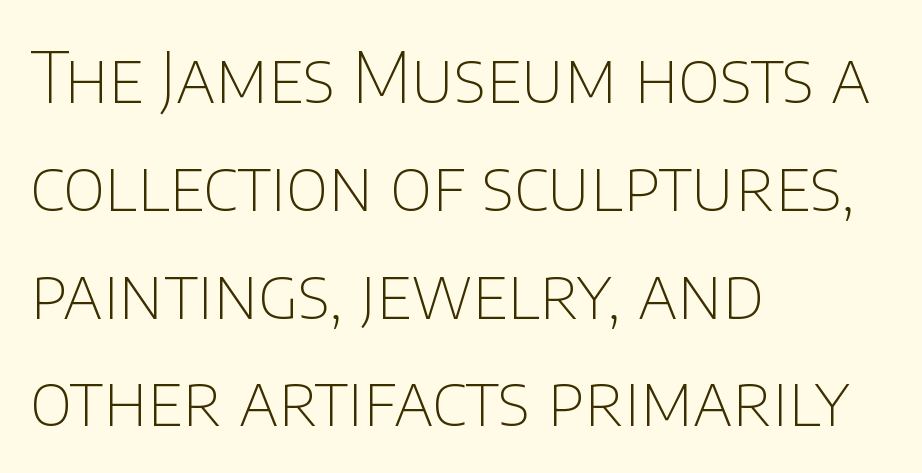
Q: Is the text bold? A: No.
Q: Is the text italic (slanted)? A: No, it is upright.
Q: Is the typeface a serif or a sans-serif typeface? A: Sans-serif.
Q: Is the text underlined? A: No.
Q: How is the paragraph aligned? A: Left-aligned.
Q: Is the spacing between letters normal or unusually wide? A: Normal.
Q: Is the spacing between lines tight, normal or loose? A: Normal.
Q: Width (condensed, normal, or wide)? A: Normal.
Q: Stroke contrast? A: Low.
Q: x-height? A: Large.
Q: Monospaced? A: No.
